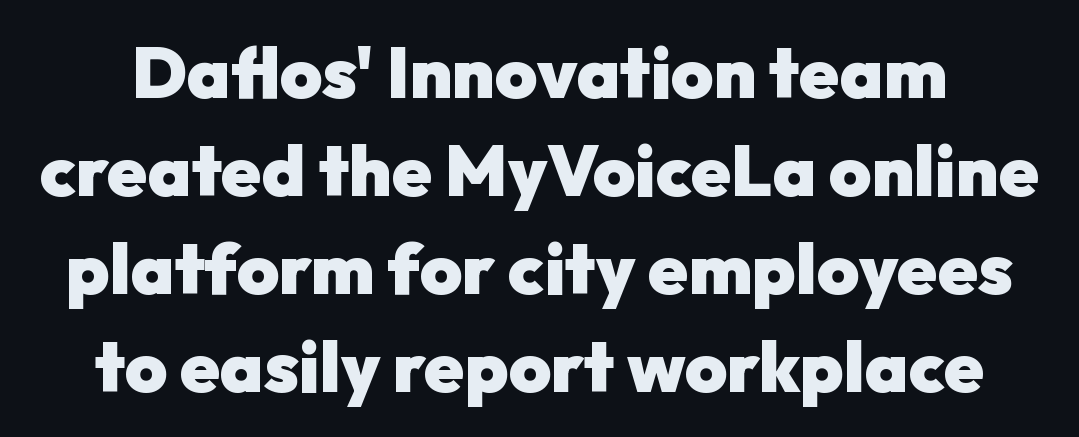
The image shows 72 px heavy sans-serif type, upright; set normal line spacing (1.36x), normal letter spacing, not underlined; low stroke contrast and a medium x-height.
